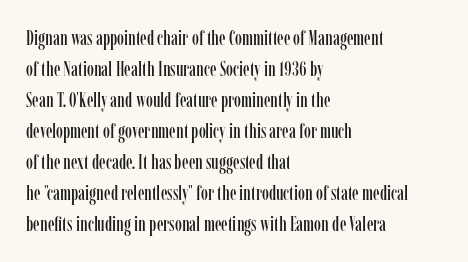
Q: Is the text italic (slanted)? A: No, it is upright.
Q: Is the text underlined? A: No.
Q: How is the paragraph aligned? A: Left-aligned.
Q: Is the spacing between letters normal or unusually wide? A: Normal.
Q: Is the spacing between lines tight, normal or loose? A: Normal.
